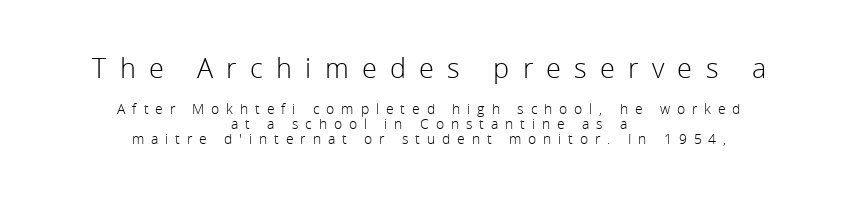
Q: Is the text bold? A: No.
Q: Is the text italic (slanted)? A: No, it is upright.
Q: Is the text underlined? A: No.
Q: How is the paragraph aligned? A: Centered.
Q: Is the spacing between letters normal or unusually wide? A: Unusually wide.
Q: Is the spacing between lines tight, normal or loose? A: Tight.
Q: Which block of text is set in a larger size, the first (top) or the second (bottom)? A: The first (top) one.
